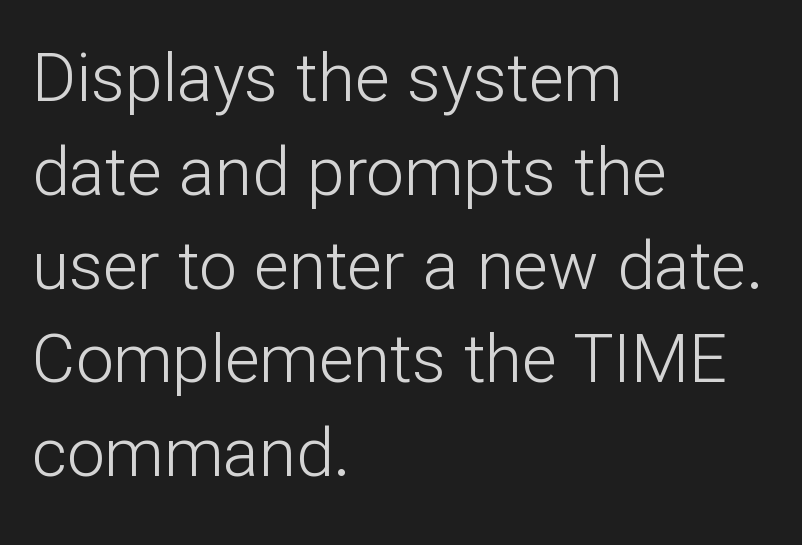
Heaviness? Minimal to ordinary, like unemphasized prose. Looks like regular typesetting: each glyph gets only the width it needs. The space directly below the letters is spotless. Each word holds together tightly as a unit, with standard inter-letter gaps. Look at the bottom of the vertical strokes: they stop flat, with no serifs. Regarding leading, the lines here are spaced in the standard way.
